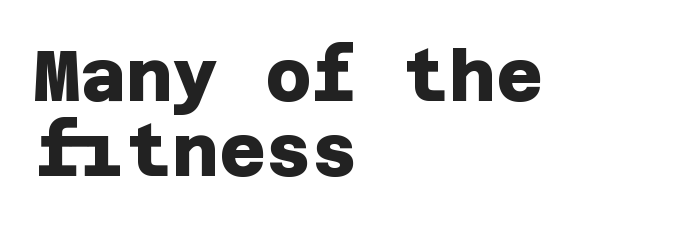
Q: Is the text bold? A: Yes.
Q: Is the typeface a serif or a sans-serif typeface? A: Sans-serif.
Q: Is the text underlined? A: No.
Q: How is the paragraph aligned? A: Left-aligned.
Q: Is the spacing between letters normal or unusually wide? A: Normal.
Q: Is the spacing between lines tight, normal or loose? A: Tight.
Q: Width (condensed, normal, or wide)? A: Normal.
Q: Stroke contrast? A: Low.
Q: x-height? A: Large.
